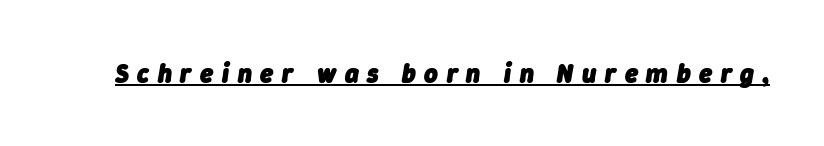
Q: Is the text bold? A: Yes.
Q: Is the text italic (slanted)? A: Yes, it leans right by about 9 degrees.
Q: Is the text underlined? A: Yes.
Q: Is the spacing between letters normal or unusually wide? A: Unusually wide.
